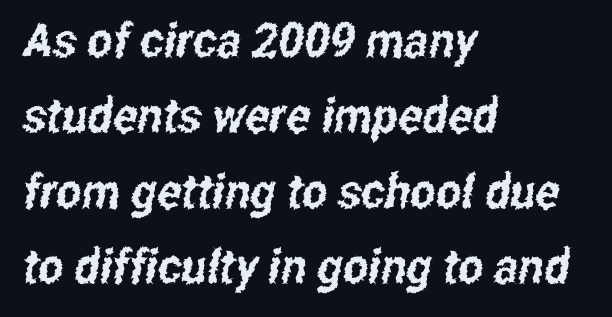
The image shows 48 px condensed sans-serif type; set left-aligned, normal line spacing (1.57x), normal letter spacing, not underlined; low stroke contrast and a medium x-height.
